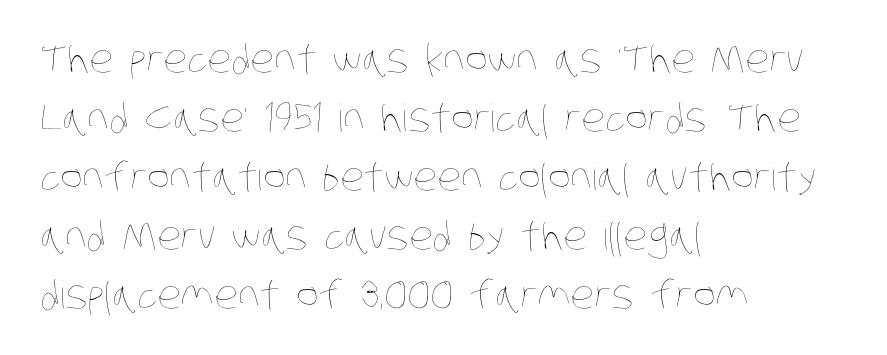
This reads as an unemphasized weight, regular at the heaviest. You could not count columns in this text — the font is proportionally spaced. Summary of vertical rhythm: regular, with standard interline spacing. The letters sit at their default tracking, neither squeezed nor spread. The text block is weighted toward the left margin, trailing off unevenly rightward.
